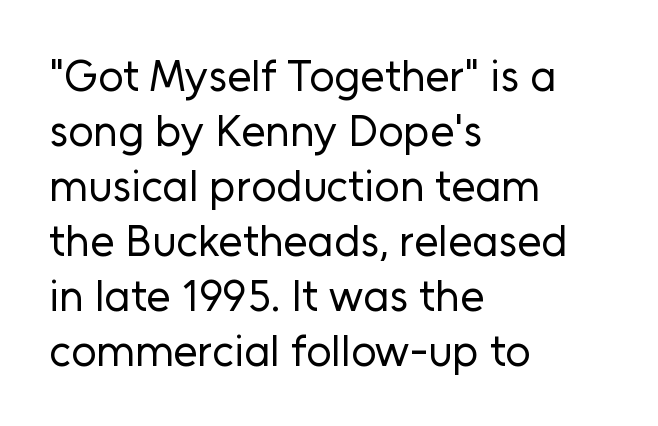
No extra tracking has been applied to these lines. Tall strokes in this sample are plumb rather than angled. No extra ink here — the face is not bold. Observe the absence of serifs on each vertical stroke in this sample. Lines of text with bare space underneath.
